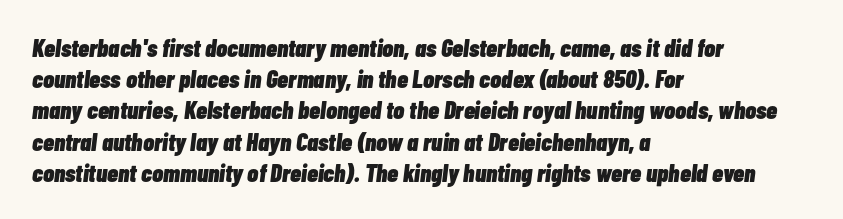
{"italic": "yes", "lean": "right", "slant_degrees": 7, "bold": "yes", "underline": "no", "align": "left", "line_spacing": "normal", "line_spacing_ratio": 1.25, "letter_spacing": "normal", "letter_spacing_em": 0.0, "glyph_px": 25}
